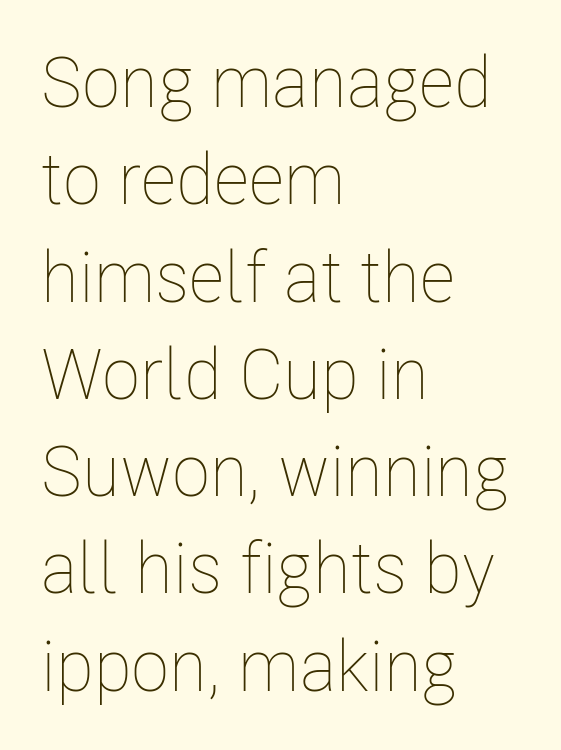
Is this a heavy cut? Hardly; it is regular or lighter. No italicization has been applied; the sample stays upright. Here the glyphs are tracked normally, forming tight word shapes. Baseline-to-baseline distance is the conventional proportion of letter height. Rule under the text: the space is simply empty.
